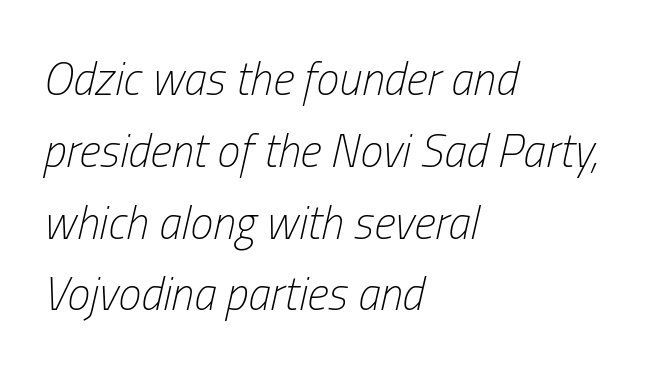
Q: Is the text bold? A: No.
Q: Is the text italic (slanted)? A: Yes, it leans right by about 13 degrees.
Q: Is the text underlined? A: No.
Q: How is the paragraph aligned? A: Left-aligned.
Q: Is the spacing between letters normal or unusually wide? A: Normal.
Q: Is the spacing between lines tight, normal or loose? A: Normal.
Q: Width (condensed, normal, or wide)? A: Condensed.
Q: Stroke contrast? A: Low.
Q: x-height? A: Medium.
Q: Monospaced? A: No.
